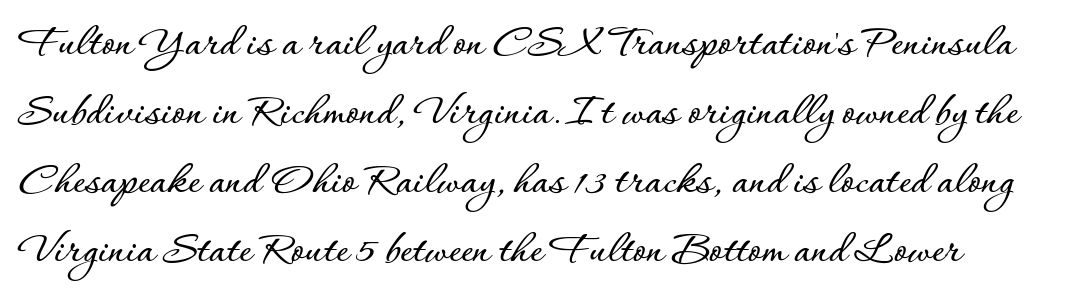
The image shows 47 px text type; set normal line spacing (1.47x), normal letter spacing, not underlined; low stroke contrast and a small x-height.
